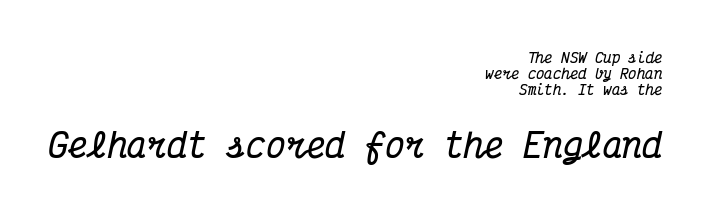
The image shows 33 px bold, condensed serif type, italic (leaning right), monospaced; set right-aligned, tight line spacing (1.13x), normal letter spacing, not underlined; the second (bottom) block is 2.36x larger; medium stroke contrast and a medium x-height.
